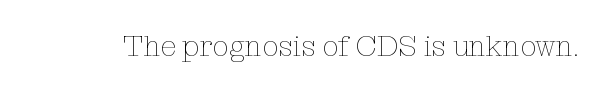
Note the varied advance widths — an 'i' is clearly narrower than an 'm'. Each stroke keeps to a modest, everyday thickness or less. The passage shown is not underscored anywhere. When letters stand straight like this, we call the style roman or upright. Letter spacing: default.
